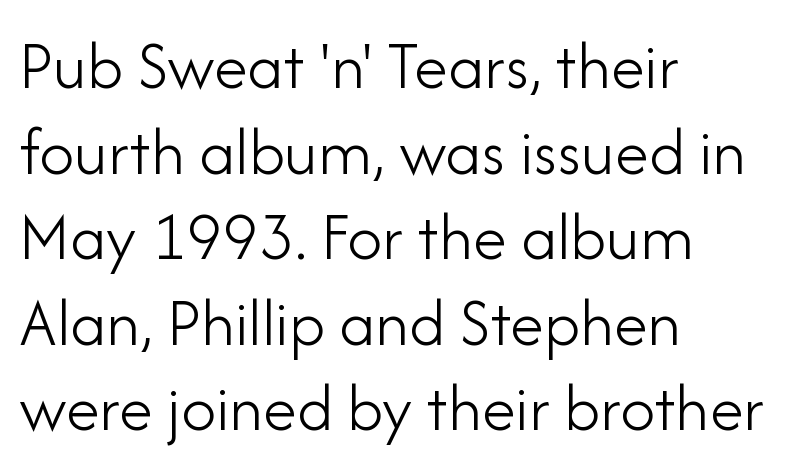
Stroke mass is kept to a normal reading level or below. The font family rendered here belongs to the sans-serif group. Where is the straight margin? On the left. Lines of text with bare space underneath. Characters remain perfectly vertical along every line.
